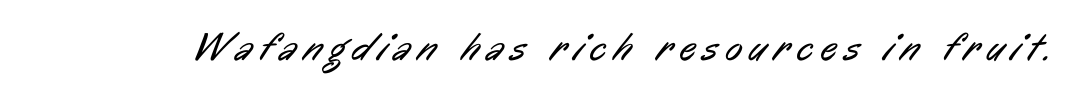
The image shows 40 px regular-weight, condensed sans-serif type; set not underlined; low stroke contrast and a medium x-height.
